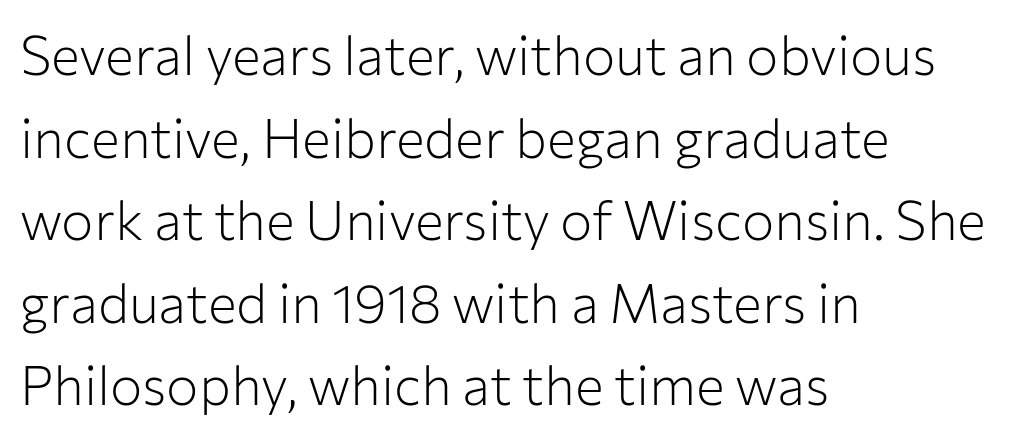
Q: Is the text bold? A: No.
Q: Is the text italic (slanted)? A: No, it is upright.
Q: Is the typeface a serif or a sans-serif typeface? A: Sans-serif.
Q: Is the text underlined? A: No.
Q: How is the paragraph aligned? A: Left-aligned.
Q: Is the spacing between letters normal or unusually wide? A: Normal.
Q: Is the spacing between lines tight, normal or loose? A: Normal.
Q: Width (condensed, normal, or wide)? A: Normal.
Q: Stroke contrast? A: Low.
Q: x-height? A: Medium.
Q: Monospaced? A: No.
